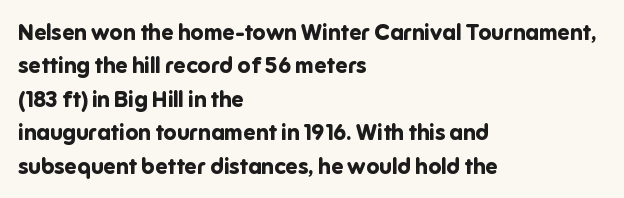
Q: Is the text bold? A: Yes.
Q: Is the text italic (slanted)? A: No, it is upright.
Q: Is the text underlined? A: No.
Q: How is the paragraph aligned? A: Left-aligned.
Q: Is the spacing between letters normal or unusually wide? A: Normal.
Q: Is the spacing between lines tight, normal or loose? A: Normal.
